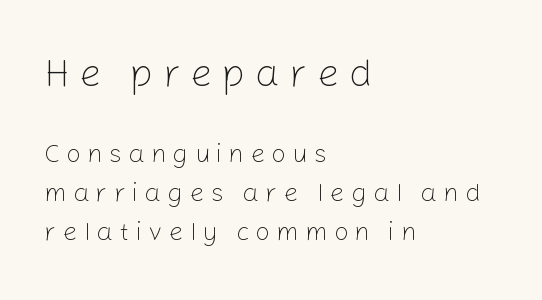
If you drew a line through each stem, it would be perfectly vertical. Caption: multi-line text, flush left, ragged right. These lines sit exactly where default settings would place them. The gap between lines stays unmarked. Each letter keeps its own natural width here, so spacing adapts to shape. Top chunk: large. Bottom chunk: small.
